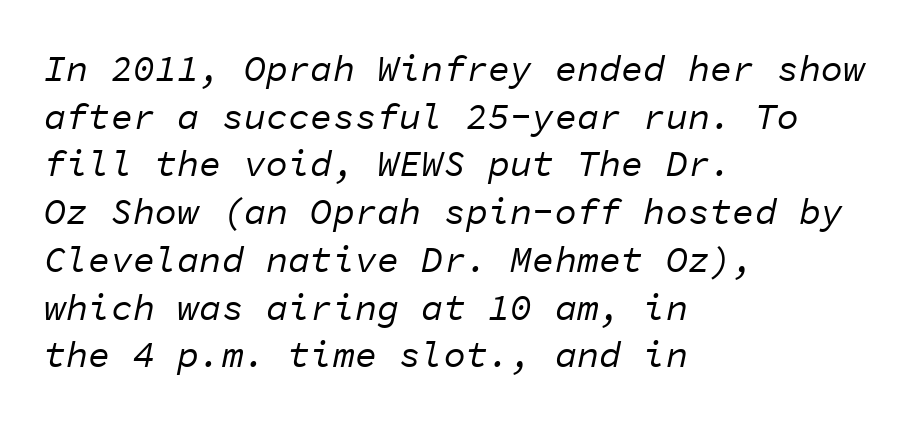
Q: Is the text bold? A: No.
Q: Is the text italic (slanted)? A: Yes, it leans right by about 11 degrees.
Q: Is the text underlined? A: No.
Q: How is the paragraph aligned? A: Left-aligned.
Q: Is the spacing between letters normal or unusually wide? A: Normal.
Q: Is the spacing between lines tight, normal or loose? A: Normal.
Q: Width (condensed, normal, or wide)? A: Normal.
Q: Stroke contrast? A: Low.
Q: x-height? A: Medium.
Q: Monospaced? A: Yes.
